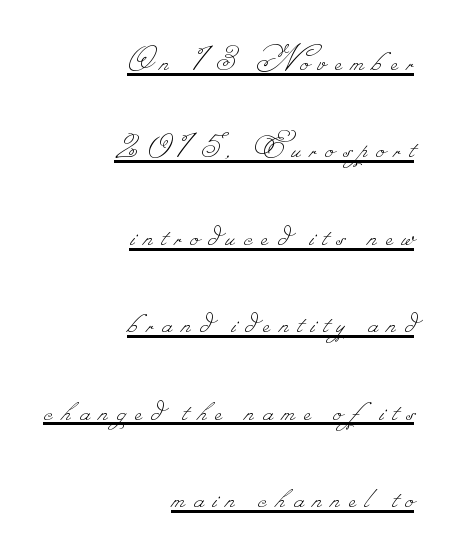
{"bold": "no", "weight": "thin", "width": "normal", "stroke_contrast": "low", "monospaced": "no", "underline": "yes", "align": "right", "line_spacing": "loose", "line_spacing_ratio": 2.3, "letter_spacing": "wide", "letter_spacing_em": 0.24, "glyph_px": 38}
